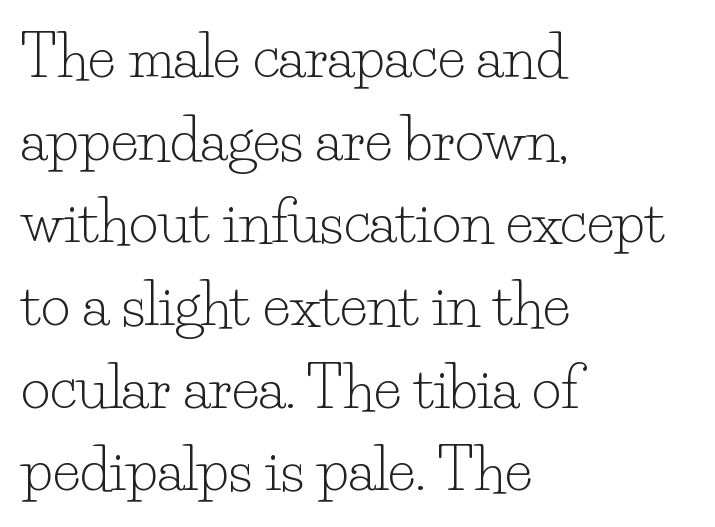
Q: Is the text bold? A: No.
Q: Is the text italic (slanted)? A: No, it is upright.
Q: Is the typeface a serif or a sans-serif typeface? A: Serif.
Q: Is the text underlined? A: No.
Q: How is the paragraph aligned? A: Left-aligned.
Q: Is the spacing between letters normal or unusually wide? A: Normal.
Q: Is the spacing between lines tight, normal or loose? A: Normal.
Q: Width (condensed, normal, or wide)? A: Normal.
Q: Stroke contrast? A: Low.
Q: x-height? A: Small.
Q: Monospaced? A: No.
